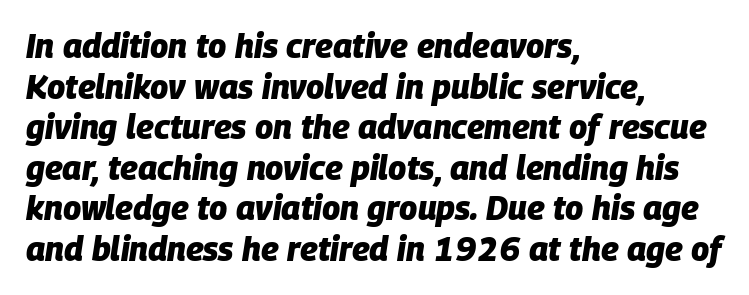
The image shows 33 px heavy type, italic (leaning right); set left-aligned, line spacing 1.23x, normal letter spacing, not underlined; low stroke contrast and a large x-height.
